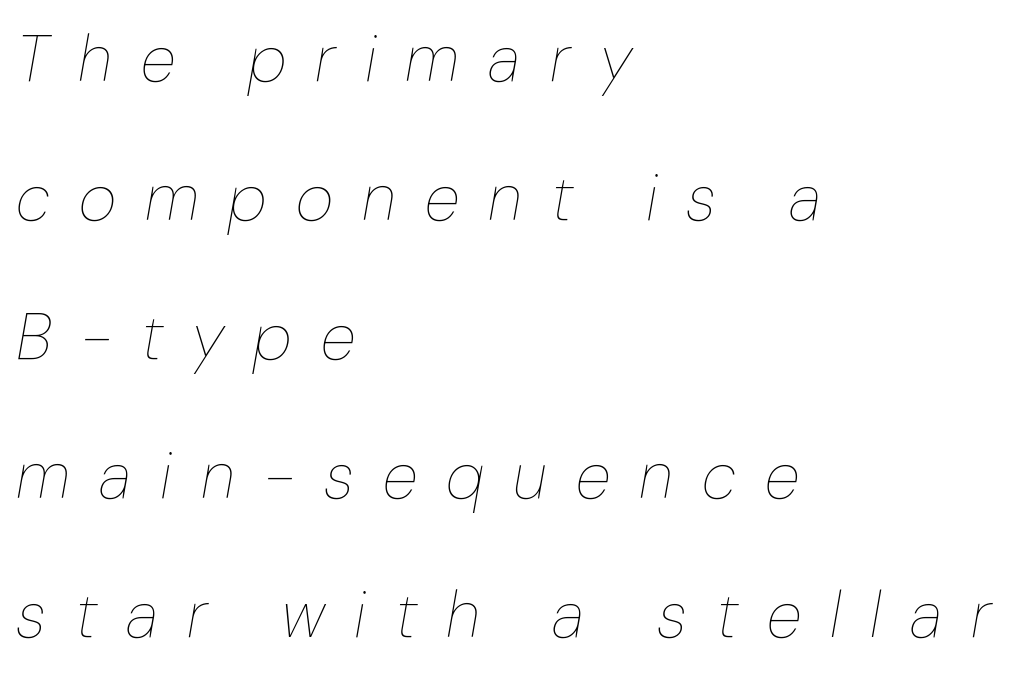
Q: Is the text bold? A: No.
Q: Is the text italic (slanted)? A: Yes, it leans right by about 10 degrees.
Q: Is the text underlined? A: No.
Q: How is the paragraph aligned? A: Left-aligned.
Q: Is the spacing between letters normal or unusually wide? A: Unusually wide.
Q: Is the spacing between lines tight, normal or loose? A: Loose.
Q: Width (condensed, normal, or wide)? A: Normal.
Q: Stroke contrast? A: Low.
Q: x-height? A: Medium.
Q: Monospaced? A: No.
